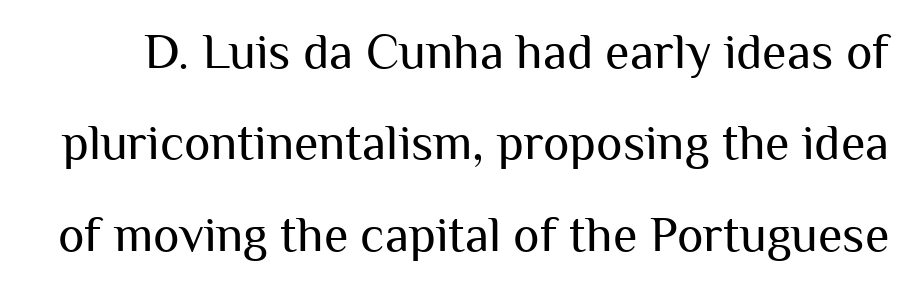
What stands out about the letter spacing? Nothing — it is the standard amount. Think of a printed novel: that variable character pitch is what you see here. Posture: straight, roman, zero tilt. This rendering employs a face without finishing strokes, i.e., a sans-serif.
